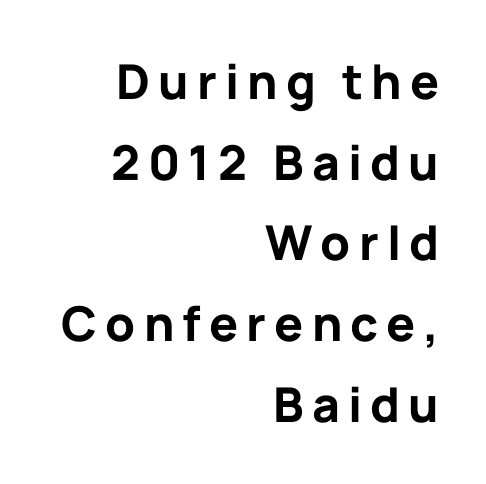
{"serif": "no", "italic": "no", "bold": "yes", "weight": "bold", "width": "normal", "stroke_contrast": "low", "x_height": "medium", "monospaced": "no", "underline": "no", "align": "right", "line_spacing": "normal", "line_spacing_ratio": 1.68, "glyph_px": 48}
